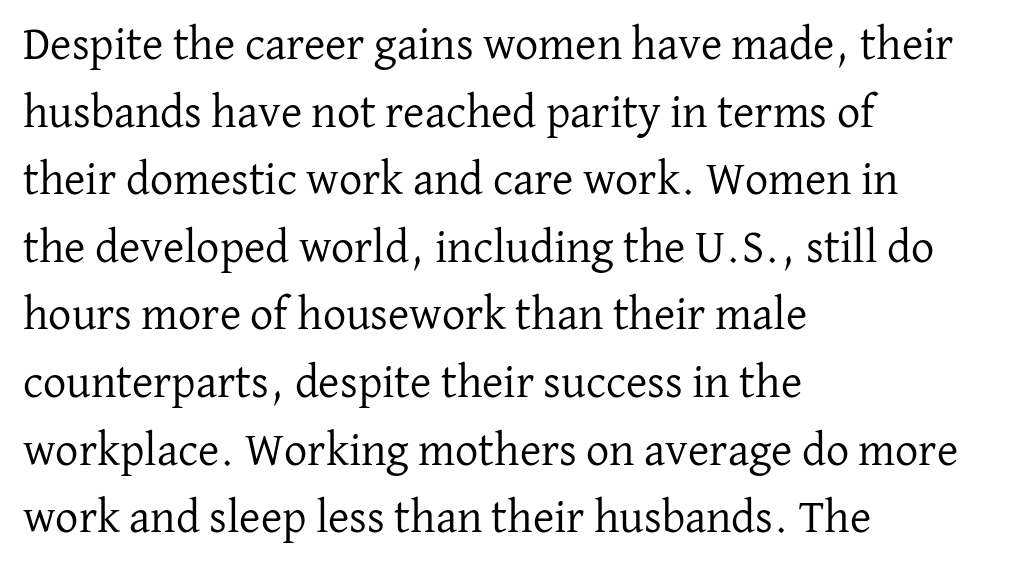
The image shows 46 px regular-weight serif type, upright; set left-aligned, normal line spacing (1.47x), normal letter spacing, not underlined; low stroke contrast and a medium x-height.
